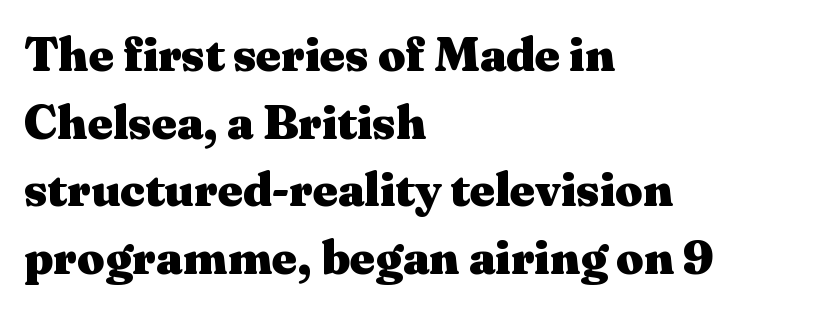
The image shows 48 px heavy, wide serif type, upright; set left-aligned, normal line spacing (1.41x), normal letter spacing, not underlined; medium stroke contrast and a medium x-height.
